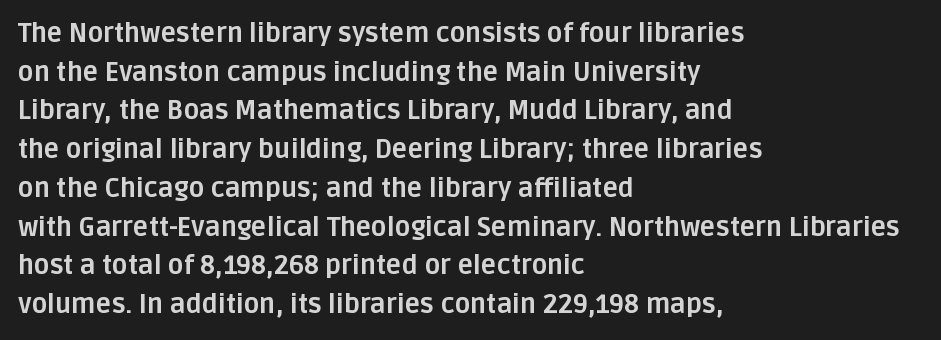
Leading: standard. Glyph-to-glyph distance matches everyday printed text. The face used here has the dense, thick strokes of a bold. These lines stack with their left ends in a neat column.
